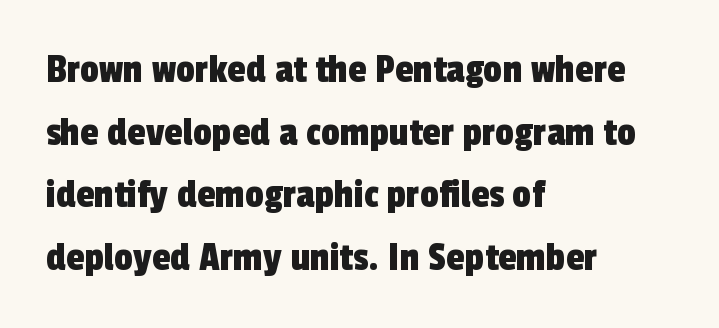
Q: Is the typeface a serif or a sans-serif typeface? A: Sans-serif.
Q: Is the text underlined? A: No.
Q: How is the paragraph aligned? A: Left-aligned.
Q: Is the spacing between letters normal or unusually wide? A: Normal.
Q: Is the spacing between lines tight, normal or loose? A: Normal.
Q: Width (condensed, normal, or wide)? A: Condensed.
Q: x-height? A: Medium.
Q: Monospaced? A: No.
